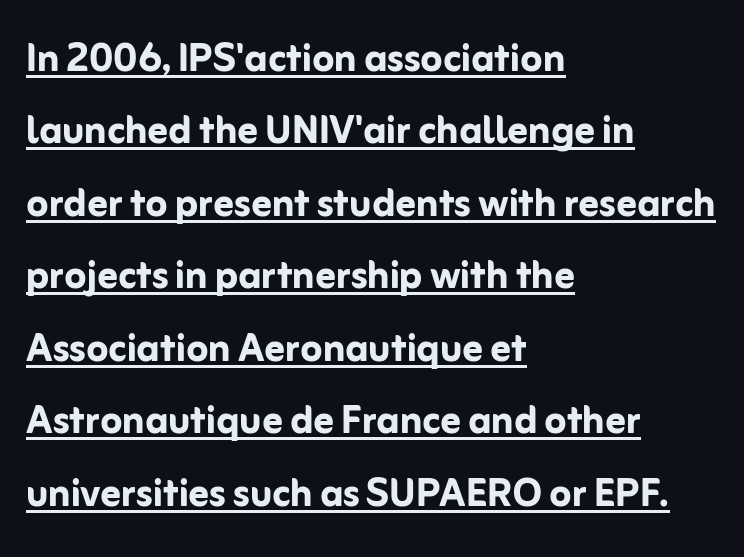
Nothing unusual about the tracking: characters are spaced as the font intends. Varying glyph widths throughout — classic text-font behaviour. Interline gaps are of average width in this sample. In designer terms, the underline attribute is active on this setting.
